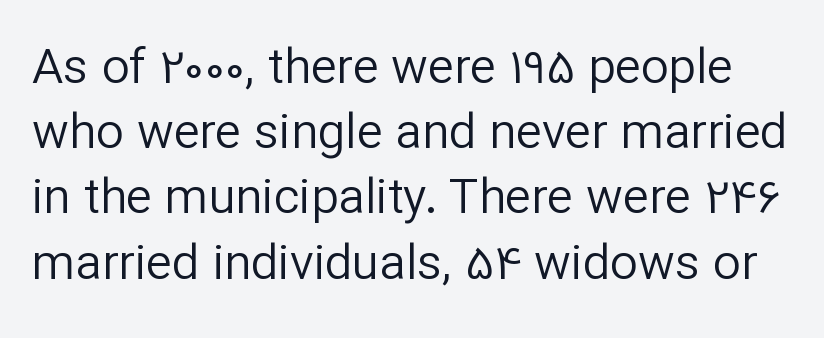
{"serif": "no", "italic": "no", "bold": "no", "weight": "regular", "width": "normal", "stroke_contrast": "low", "x_height": "medium", "monospaced": "no", "underline": "no", "line_spacing": "normal", "line_spacing_ratio": 1.33, "letter_spacing": "normal", "letter_spacing_em": 0.0, "glyph_px": 49}
